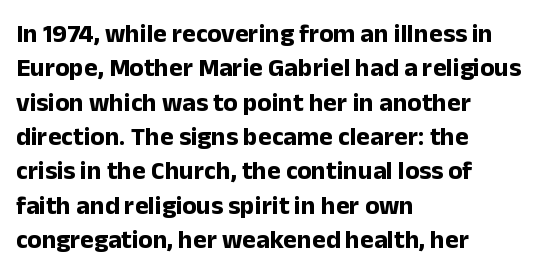
Words appear dense and cohesive because spacing is normal. Typeset ragged right — the left edge is the straight one. This sample keeps an unexceptional amount of space between lines. A clean baseline with only descenders dipping below it. Notice how thick the strokes are: this is what a full bold looks like. This is the regular roman posture of the typeface.
